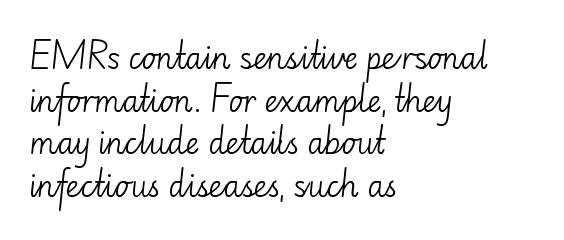
Each new line begins a customary step beneath the previous one. The letterforms sit shoulder to shoulder at normal distance. Alignment: flush left. The rendering uses natural spacing where letterforms have individual widths.
